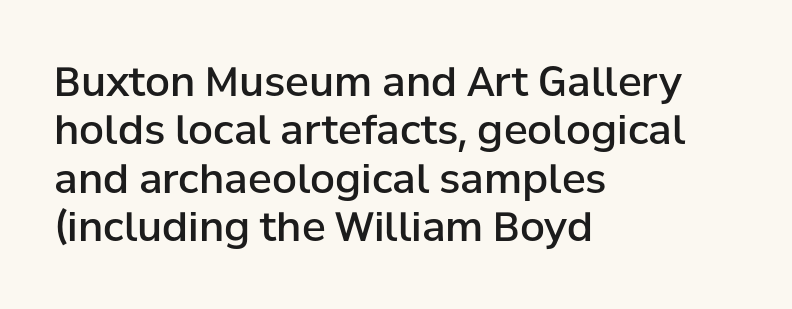
This is the regular roman posture of the typeface. These lines stack with their left ends in a neat column. Underline: absent. Notice the strokes are somewhat thickened but not fully heavy: this is a semibold. Look at the tracking — it's just the regular setting, nothing added.
